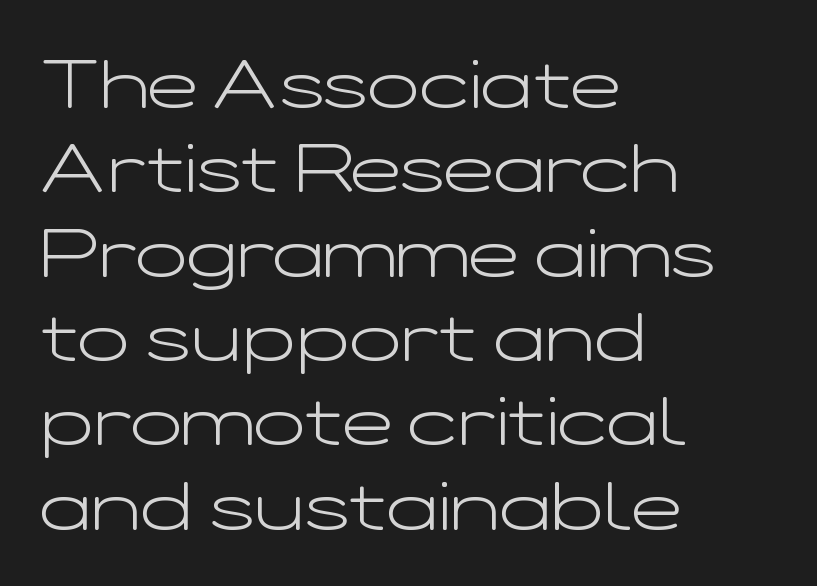
Q: Is the text bold? A: No.
Q: Is the text italic (slanted)? A: No, it is upright.
Q: Is the typeface a serif or a sans-serif typeface? A: Sans-serif.
Q: Is the text underlined? A: No.
Q: How is the paragraph aligned? A: Left-aligned.
Q: Is the spacing between letters normal or unusually wide? A: Normal.
Q: Width (condensed, normal, or wide)? A: Wide.
Q: Stroke contrast? A: Low.
Q: x-height? A: Medium.
Q: Monospaced? A: No.
